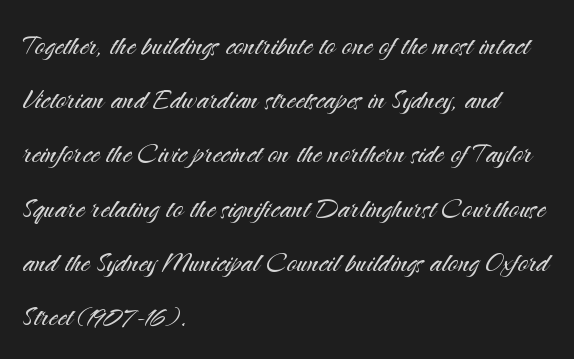
The image shows 35 px light sans-serif type; set left-aligned, normal line spacing (1.55x), normal letter spacing, not underlined; medium stroke contrast and a small x-height.
